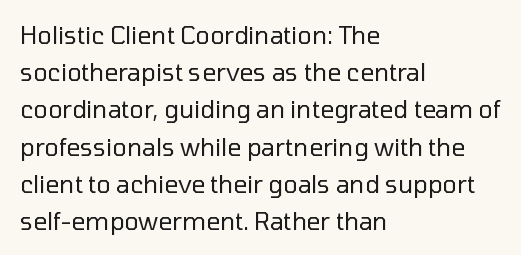
Q: Is the text bold? A: No.
Q: Is the text italic (slanted)? A: No, it is upright.
Q: Is the text underlined? A: No.
Q: How is the paragraph aligned? A: Left-aligned.
Q: Is the spacing between letters normal or unusually wide? A: Normal.
Q: Is the spacing between lines tight, normal or loose? A: Normal.
